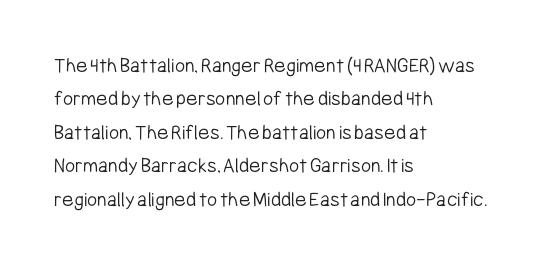
The image shows 22 px text type, upright; set left-aligned, normal line spacing (1.52x), normal letter spacing, not underlined.
